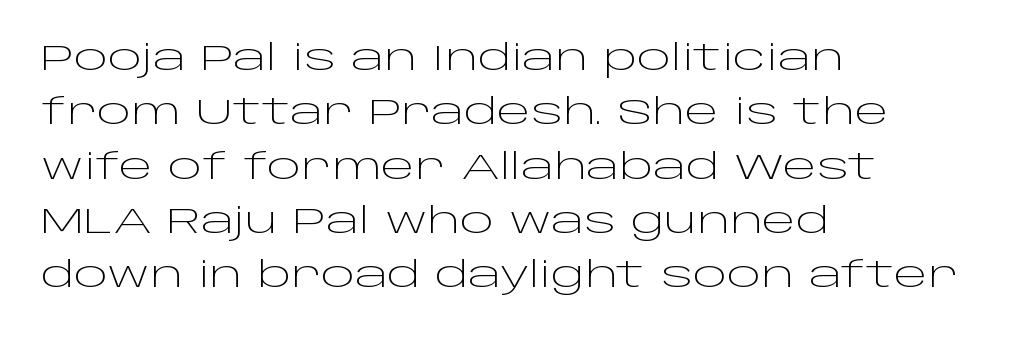
The image shows 36 px light, wide sans-serif type, upright; set left-aligned, normal line spacing (1.51x), normal letter spacing, not underlined; low stroke contrast and a large x-height.
